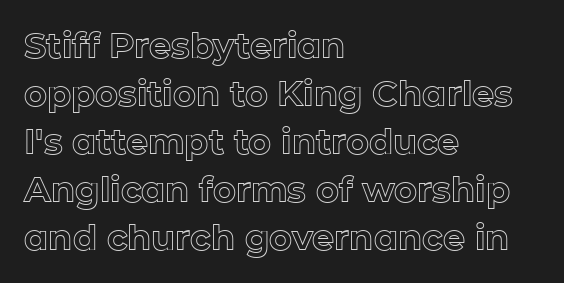
Unlike italic type, these characters show no tilt at all. Anything drawn beneath the words? Only blank space. These lines are rendered in a variable-pitch font. The rendering uses a moderate line-height, typical for paragraphs. Horizontal alignment here is leftward, the default for most running prose. Observe the ordinary spacing: letters are neighbours, not strangers.
